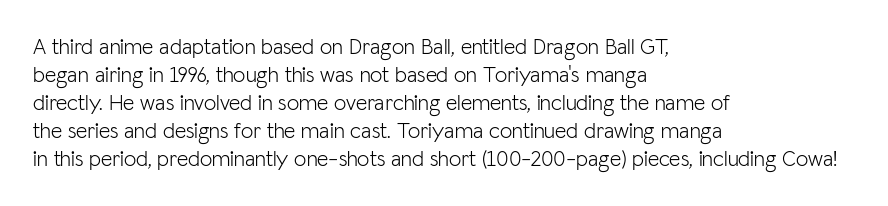
Q: Is the text bold? A: No.
Q: Is the text italic (slanted)? A: No, it is upright.
Q: Is the text underlined? A: No.
Q: How is the paragraph aligned? A: Left-aligned.
Q: Is the spacing between letters normal or unusually wide? A: Normal.
Q: Is the spacing between lines tight, normal or loose? A: Normal.
